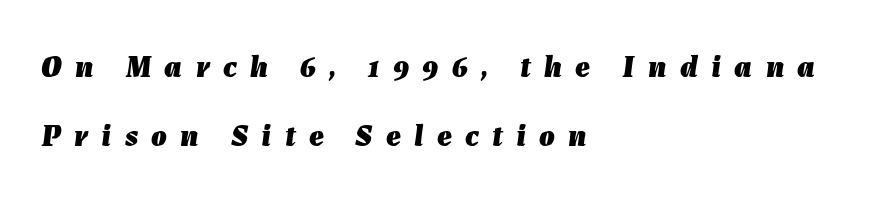
Q: Is the text bold? A: Yes.
Q: Is the text italic (slanted)? A: Yes, it leans right by about 7 degrees.
Q: Is the text underlined? A: No.
Q: How is the paragraph aligned? A: Left-aligned.
Q: Is the spacing between letters normal or unusually wide? A: Unusually wide.
Q: Is the spacing between lines tight, normal or loose? A: Loose.
Q: Width (condensed, normal, or wide)? A: Normal.
Q: Stroke contrast? A: Low.
Q: x-height? A: Medium.
Q: Monospaced? A: No.
